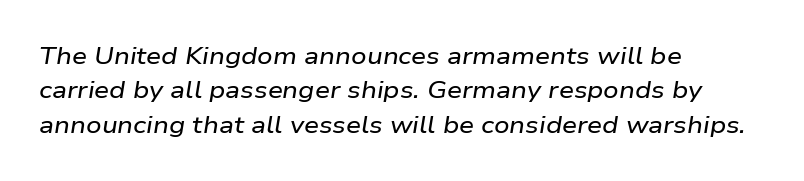
Successive baselines arrive at the customary interval. Inter-character spacing is left at the font's built-in metrics. This sample uses an oblique cut, with every glyph tilted off the vertical. Descender tails drop into unmarked territory. Layout note: lines flush left.
